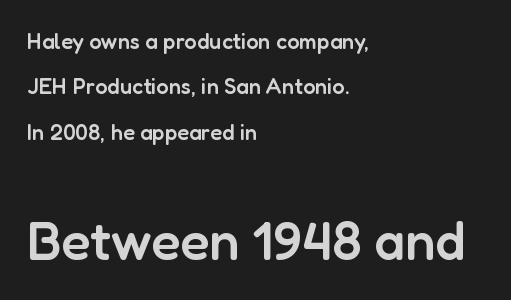
Q: Is the text bold? A: Semi-bold.
Q: Is the text italic (slanted)? A: No, it is upright.
Q: Is the typeface a serif or a sans-serif typeface? A: Sans-serif.
Q: Is the text underlined? A: No.
Q: How is the paragraph aligned? A: Left-aligned.
Q: Is the spacing between letters normal or unusually wide? A: Normal.
Q: Is the spacing between lines tight, normal or loose? A: Loose.
Q: Which block of text is set in a larger size, the first (top) or the second (bottom)? A: The second (bottom) one.
Q: Width (condensed, normal, or wide)? A: Normal.
Q: Stroke contrast? A: Low.
Q: x-height? A: Medium.
Q: Monospaced? A: No.
